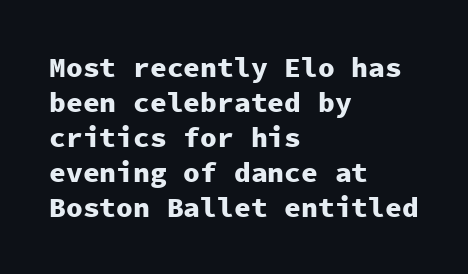
Q: Is the text bold? A: Yes.
Q: Is the text italic (slanted)? A: No, it is upright.
Q: Is the typeface a serif or a sans-serif typeface? A: Sans-serif.
Q: Is the text underlined? A: No.
Q: How is the paragraph aligned? A: Left-aligned.
Q: Is the spacing between letters normal or unusually wide? A: Normal.
Q: Is the spacing between lines tight, normal or loose? A: Normal.
Q: Width (condensed, normal, or wide)? A: Normal.
Q: Stroke contrast? A: Low.
Q: x-height? A: Medium.
Q: Monospaced? A: Yes.
